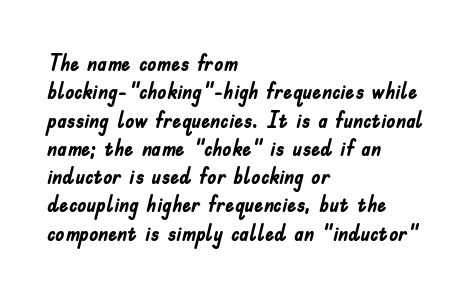
Plain, unruled lines of type. Heft: maximum for text — a bold. The tracking reads as untouched default to a designer's eye.
